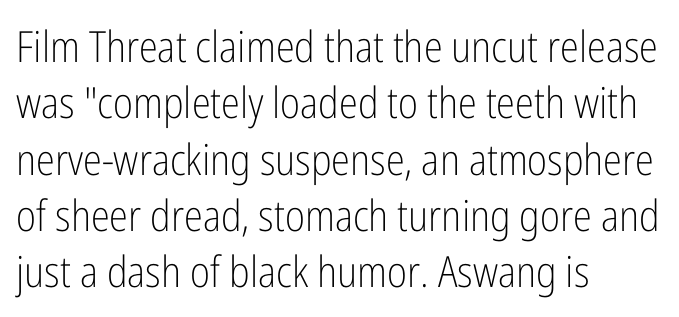
The image shows 43 px light, condensed sans-serif type, upright; set left-aligned, normal line spacing (1.31x), normal letter spacing, not underlined; low stroke contrast and a medium x-height.
